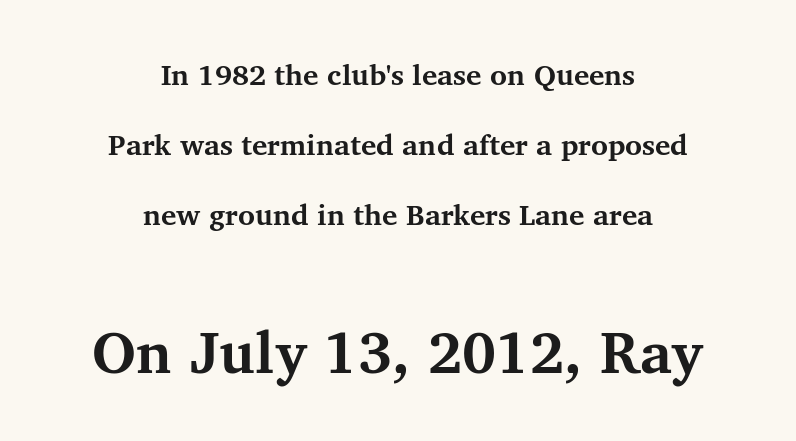
Q: Is the text bold? A: Yes.
Q: Is the text italic (slanted)? A: No, it is upright.
Q: Is the typeface a serif or a sans-serif typeface? A: Serif.
Q: Is the text underlined? A: No.
Q: How is the paragraph aligned? A: Centered.
Q: Is the spacing between letters normal or unusually wide? A: Normal.
Q: Is the spacing between lines tight, normal or loose? A: Loose.
Q: Which block of text is set in a larger size, the first (top) or the second (bottom)? A: The second (bottom) one.
Q: Width (condensed, normal, or wide)? A: Normal.
Q: Stroke contrast? A: Medium.
Q: x-height? A: Medium.
Q: Monospaced? A: No.
